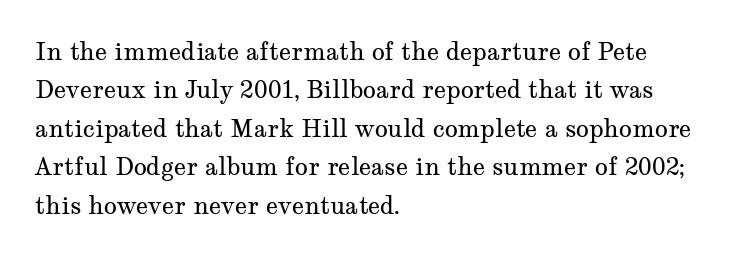
Plain, unruled lines of type. No heavy texture on the line: the type isn't bold. Look at the tracking — it's just the regular setting, nothing added. The axis of the letterforms is exactly vertical. The rows are spaced the way most documents space them.
